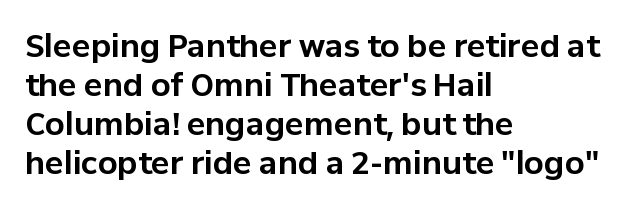
{"serif": "no", "italic": "no", "bold": "yes", "weight": "bold", "width": "normal", "stroke_contrast": "low", "x_height": "medium", "monospaced": "no", "underline": "no", "align": "left", "line_spacing": "normal", "line_spacing_ratio": 1.26, "letter_spacing": "normal", "letter_spacing_em": 0.0, "glyph_px": 31}
